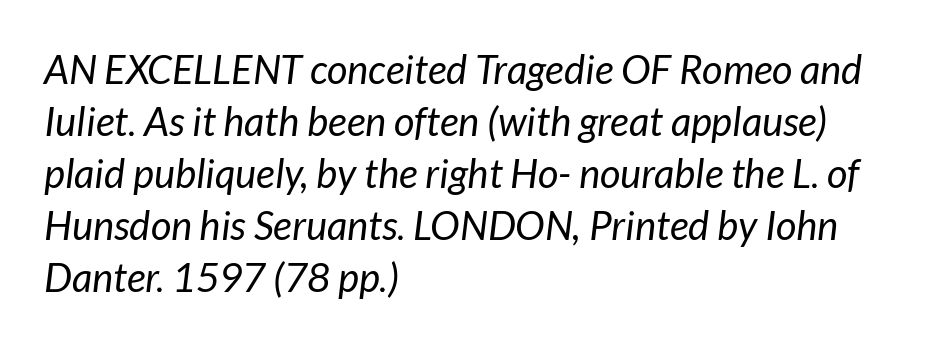
The face used here is proportionally spaced, like ordinary book or web type. Regular leading. Compared with a centered layout, this one pins lines to the left instead. On a weight scale, this lands at 450 or below. Slanted lettering throughout. No extra tracking has been applied to these lines.
